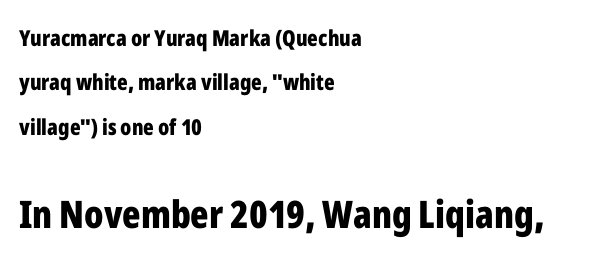
Horizontal alignment here is leftward, the default for most running prose. Character widths vary here, with narrow letters taking less room than wide ones. When letters stand straight like this, we call the style roman or upright. The passage shown begins with its smaller block and ends with its larger one.
